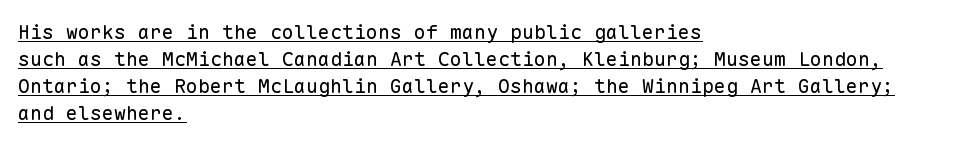
The image shows 20 px text type, upright; set left-aligned, normal line spacing (1.35x), normal letter spacing, underlined.
